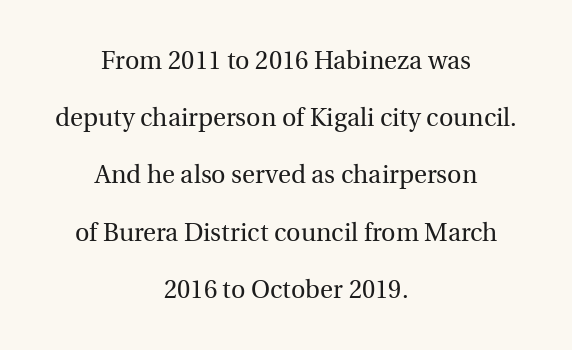
Q: Is the text bold? A: No.
Q: Is the text italic (slanted)? A: No, it is upright.
Q: Is the text underlined? A: No.
Q: How is the paragraph aligned? A: Centered.
Q: Is the spacing between letters normal or unusually wide? A: Normal.
Q: Is the spacing between lines tight, normal or loose? A: Loose.
